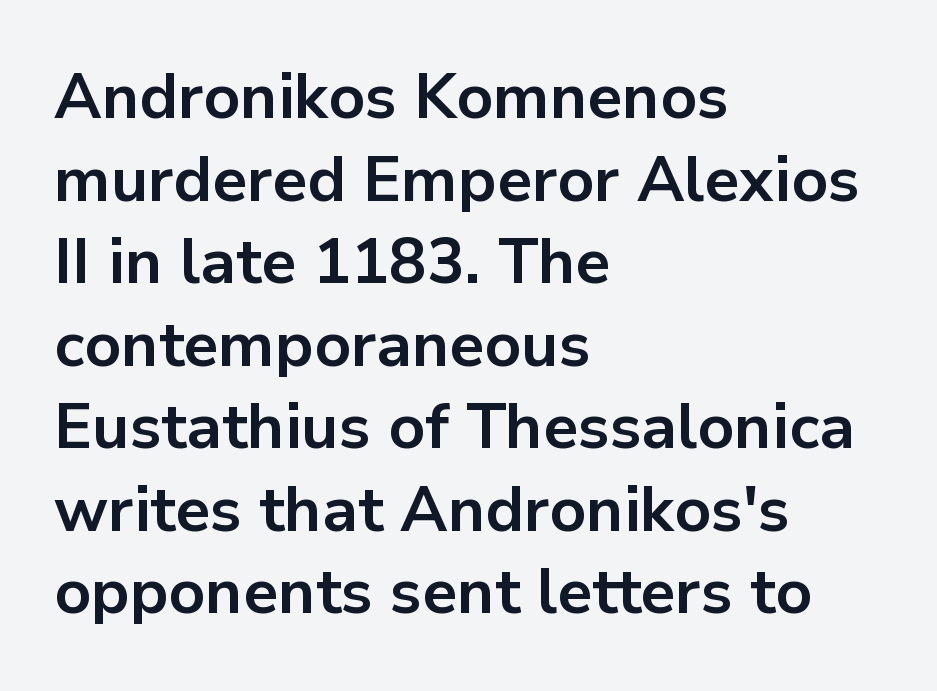
Rule under the text: the space is simply empty. You'd pick this weight for a headline — it's a proper bold. Spacing verdict: proportional, widths tailored to each character. The typography opts for an upright posture over an oblique one. This sample keeps an unexceptional amount of space between lines.
